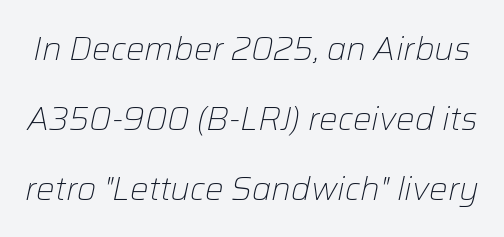
Q: Is the text bold? A: No.
Q: Is the text italic (slanted)? A: Yes, it leans right by about 12 degrees.
Q: Is the text underlined? A: No.
Q: Is the spacing between letters normal or unusually wide? A: Normal.
Q: Is the spacing between lines tight, normal or loose? A: Loose.
Q: Width (condensed, normal, or wide)? A: Normal.
Q: Stroke contrast? A: Low.
Q: x-height? A: Medium.
Q: Monospaced? A: No.
